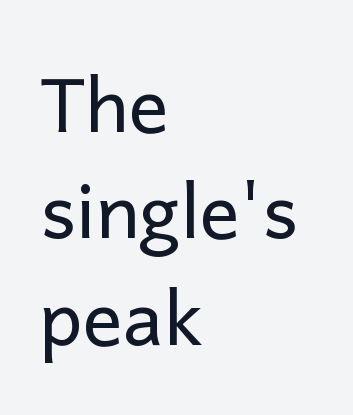
{"serif": "no", "italic": "no", "bold": "no", "weight": "regular", "width": "normal", "stroke_contrast": "low", "x_height": "medium", "monospaced": "no", "underline": "no", "align": "left", "line_spacing": "normal", "line_spacing_ratio": 1.42, "letter_spacing": "normal", "letter_spacing_em": 0.0, "glyph_px": 75}
